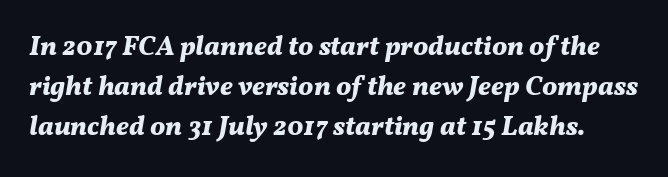
The space beneath each line is pristine and unruled. Students, this is bold: see how much ink each stroke carries. Interline gaps are of average width in this sample. This sample uses plain, unmodified letter spacing. You can tell it's italic because the verticals aren't actually vertical.
